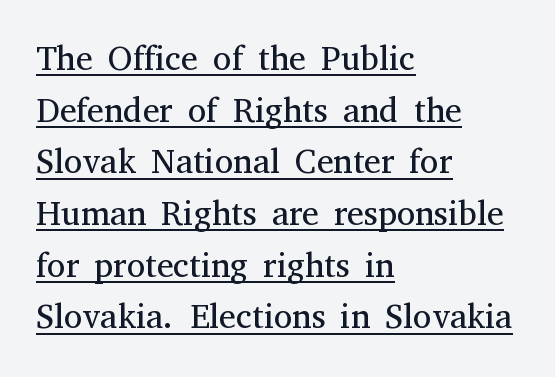
The image shows 34 px regular-weight serif type, upright; set left-aligned, normal line spacing (1.52x), normal letter spacing, underlined; medium stroke contrast and a medium x-height.
